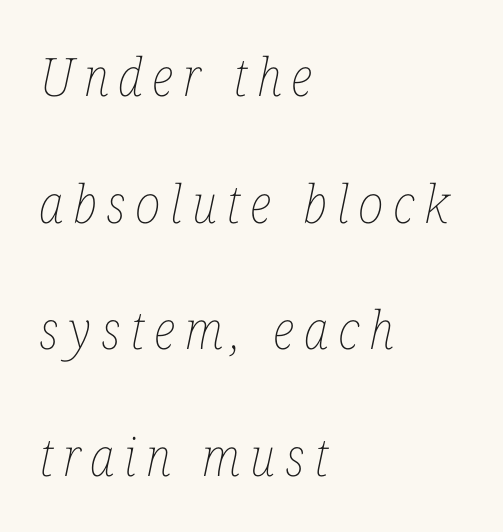
{"italic": "yes", "lean": "right", "slant_degrees": 12, "bold": "no", "weight": "thin", "width": "condensed", "stroke_contrast": "low", "x_height": "medium", "monospaced": "no", "underline": "no", "align": "left", "line_spacing": "loose", "line_spacing_ratio": 2.39, "glyph_px": 53}
